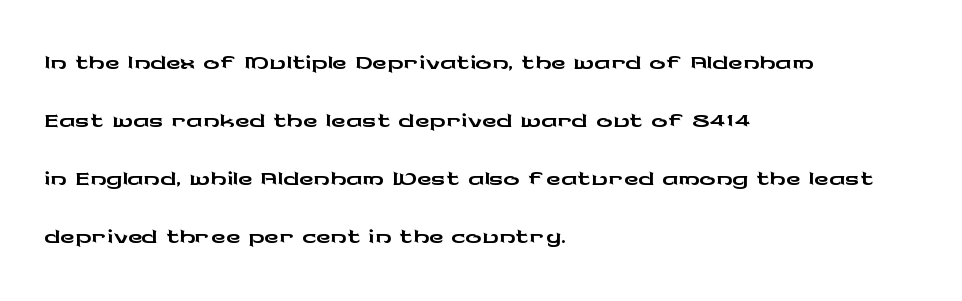
Q: Is the text italic (slanted)? A: No, it is upright.
Q: Is the typeface a serif or a sans-serif typeface? A: Sans-serif.
Q: Is the text underlined? A: No.
Q: How is the paragraph aligned? A: Left-aligned.
Q: Is the spacing between letters normal or unusually wide? A: Normal.
Q: Is the spacing between lines tight, normal or loose? A: Normal.
Q: Width (condensed, normal, or wide)? A: Wide.
Q: Stroke contrast? A: Low.
Q: x-height? A: Medium.
Q: Monospaced? A: No.
